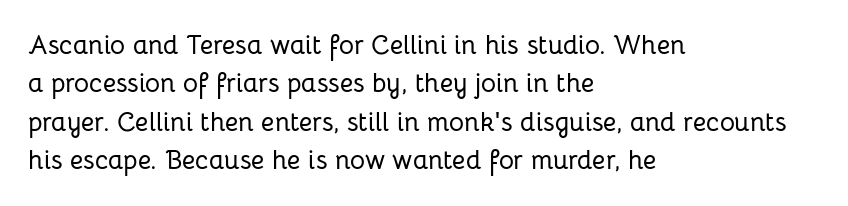
{"italic": "no", "underline": "no", "align": "left", "line_spacing": "normal", "line_spacing_ratio": 1.48, "letter_spacing": "normal", "letter_spacing_em": 0.0, "glyph_px": 26}
